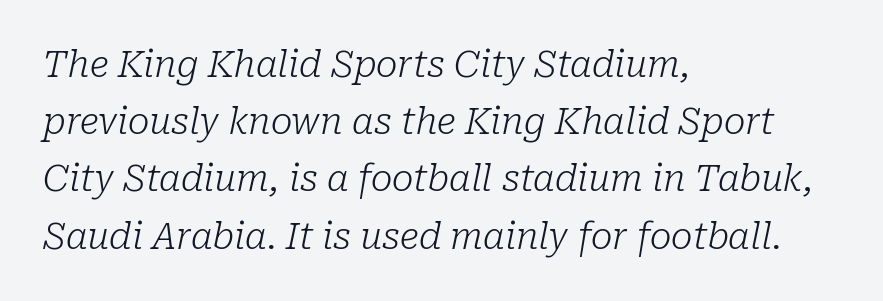
Default kerning and tracking; the words read as compact shapes. Rendered with sloped, italic letterforms. No extra ink here — the face is not bold. Quick note: underline off.
